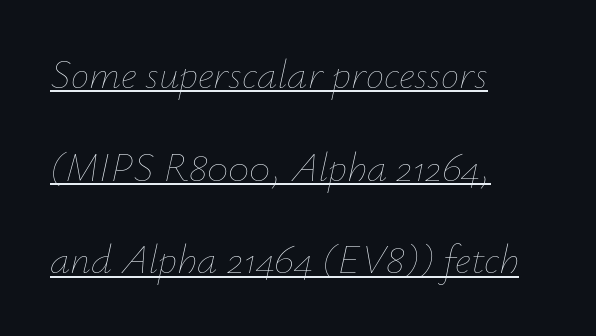
{"italic": "yes", "lean": "right", "slant_degrees": 12, "bold": "no", "weight": "thin", "width": "normal", "stroke_contrast": "low", "x_height": "small", "monospaced": "no", "underline": "yes", "align": "left", "line_spacing": "loose", "line_spacing_ratio": 2.26, "letter_spacing": "normal", "letter_spacing_em": 0.0, "glyph_px": 41}
